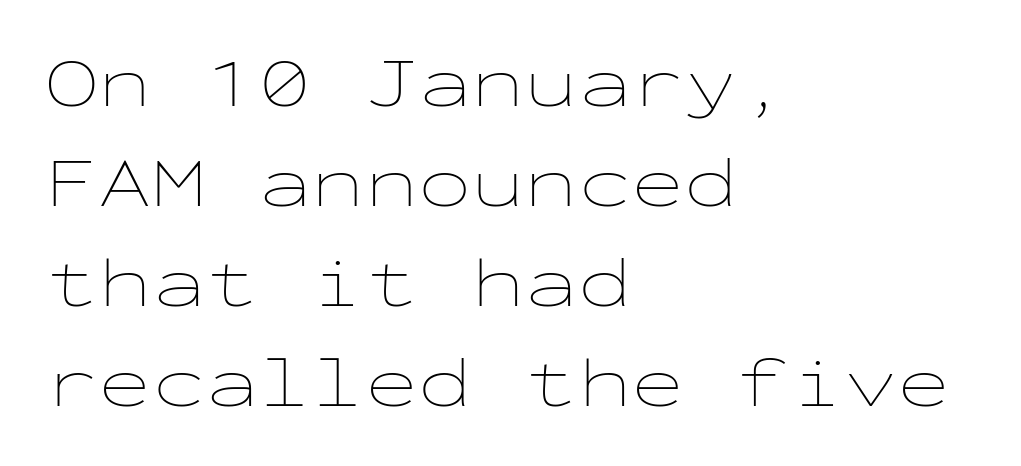
Q: Is the text bold? A: No.
Q: Is the text italic (slanted)? A: No, it is upright.
Q: Is the text underlined? A: No.
Q: How is the paragraph aligned? A: Left-aligned.
Q: Is the spacing between letters normal or unusually wide? A: Normal.
Q: Is the spacing between lines tight, normal or loose? A: Normal.
Q: Width (condensed, normal, or wide)? A: Wide.
Q: Stroke contrast? A: Low.
Q: x-height? A: Medium.
Q: Monospaced? A: Yes.
